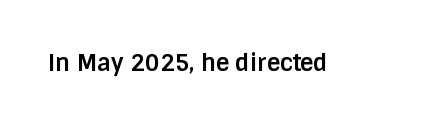
Q: Is the text bold? A: Yes.
Q: Is the text italic (slanted)? A: No, it is upright.
Q: Is the text underlined? A: No.
Q: Is the spacing between letters normal or unusually wide? A: Normal.
